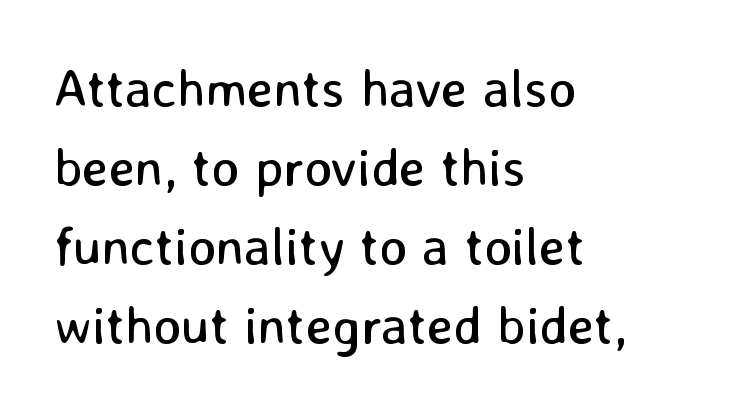
The image shows 53 px regular-weight sans-serif type, upright; set left-aligned, normal line spacing (1.49x), normal letter spacing, not underlined; low stroke contrast and a medium x-height.
